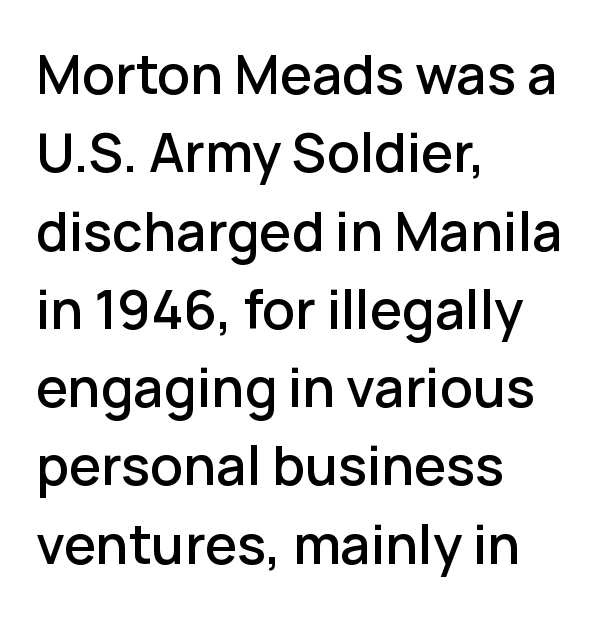
{"serif": "no", "italic": "no", "width": "normal", "stroke_contrast": "low", "x_height": "medium", "monospaced": "no", "underline": "no", "align": "left", "line_spacing": "normal", "line_spacing_ratio": 1.45, "letter_spacing": "normal", "letter_spacing_em": 0.0, "glyph_px": 54}
